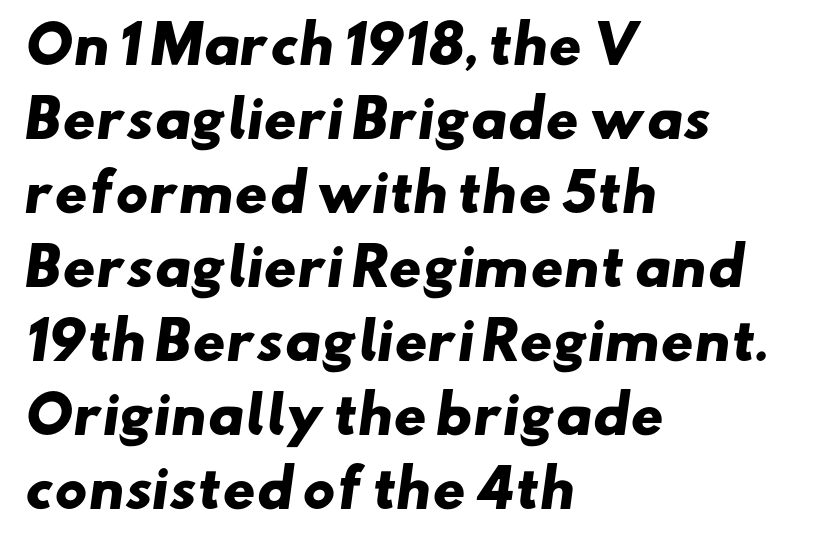
{"serif": "no", "bold": "yes", "weight": "heavy", "width": "wide", "stroke_contrast": "low", "x_height": "small", "monospaced": "no", "underline": "no", "align": "left", "line_spacing": "normal", "line_spacing_ratio": 1.45, "letter_spacing": "normal", "letter_spacing_em": 0.0, "glyph_px": 51}
